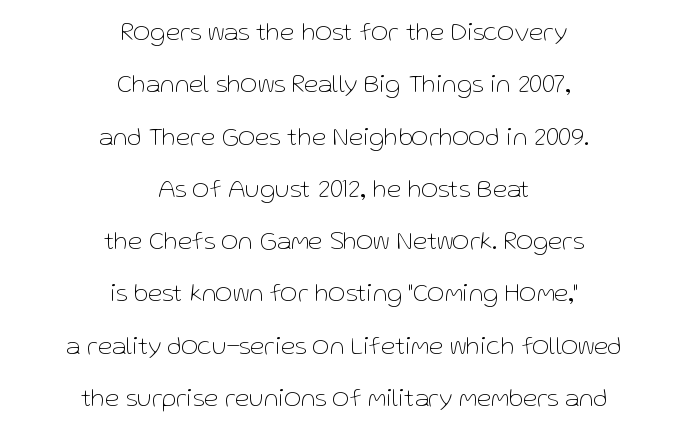
These lines keep a tight, regular rhythm from letter to letter. This is the regular roman posture of the typeface. Bare-footed words on every line. Vertical stems look standard width or narrower in stroke. This block would shrink considerably if given ordinary leading; it's expanded now. Alignment: centered.
